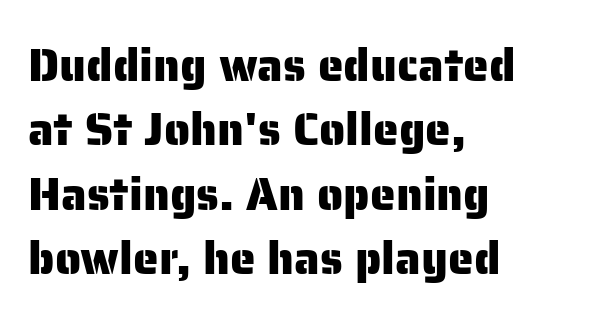
The image shows 46 px sans-serif type, upright; set left-aligned, normal line spacing (1.4x), normal letter spacing, not underlined; low stroke contrast and a medium x-height.
